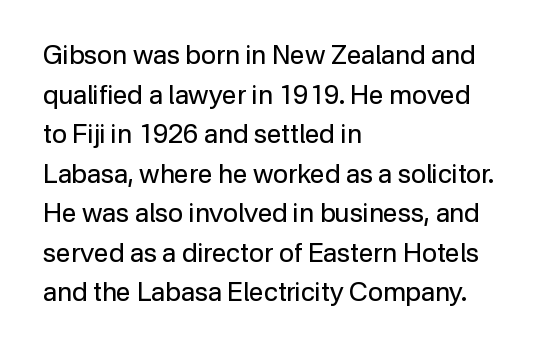
The image shows 26 px text type, upright; set left-aligned, normal line spacing (1.52x), normal letter spacing, not underlined.
